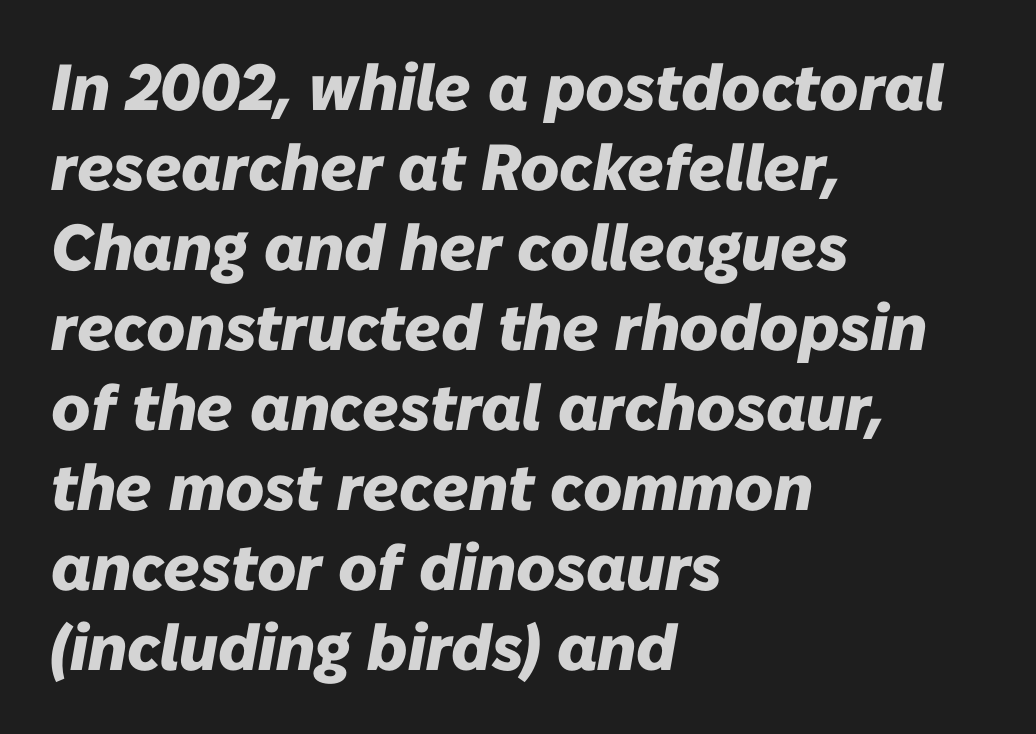
Q: Is the text bold? A: Yes.
Q: Is the text italic (slanted)? A: Yes, it leans right by about 10 degrees.
Q: Is the text underlined? A: No.
Q: How is the paragraph aligned? A: Left-aligned.
Q: Is the spacing between letters normal or unusually wide? A: Normal.
Q: Width (condensed, normal, or wide)? A: Normal.
Q: Stroke contrast? A: Low.
Q: x-height? A: Medium.
Q: Monospaced? A: No.
